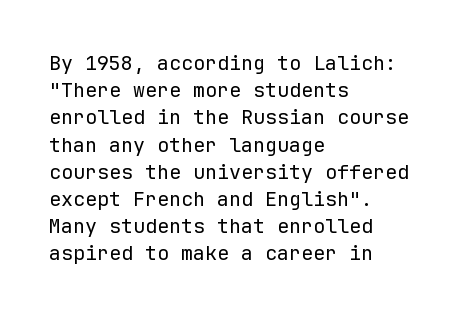
The text block is weighted toward the left margin, trailing off unevenly rightward. Summary of vertical rhythm: regular, with standard interline spacing. Spacing between characters is what you'd get straight out of the box. The letterforms sit at book weight or below.
